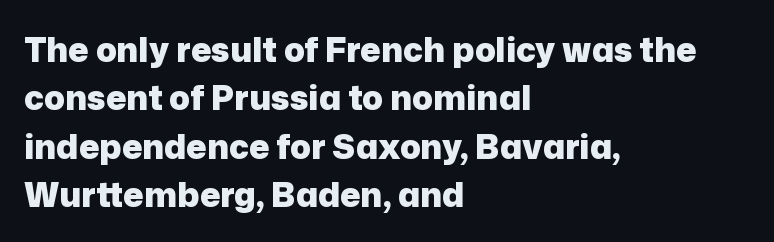
{"serif": "no", "italic": "no", "bold": "yes", "weight": "heavy", "width": "normal", "stroke_contrast": "low", "x_height": "medium", "monospaced": "no", "underline": "no", "align": "left", "line_spacing": "normal", "line_spacing_ratio": 1.42, "letter_spacing": "normal", "letter_spacing_em": 0.0, "glyph_px": 34}
